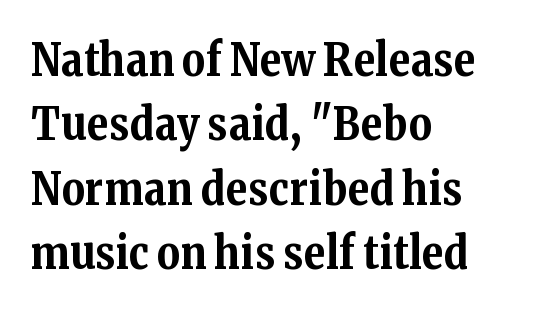
Q: Is the text bold? A: Yes.
Q: Is the text italic (slanted)? A: No, it is upright.
Q: Is the typeface a serif or a sans-serif typeface? A: Serif.
Q: Is the text underlined? A: No.
Q: How is the paragraph aligned? A: Left-aligned.
Q: Is the spacing between letters normal or unusually wide? A: Normal.
Q: Is the spacing between lines tight, normal or loose? A: Normal.
Q: Width (condensed, normal, or wide)? A: Normal.
Q: Stroke contrast? A: Medium.
Q: x-height? A: Medium.
Q: Monospaced? A: No.
